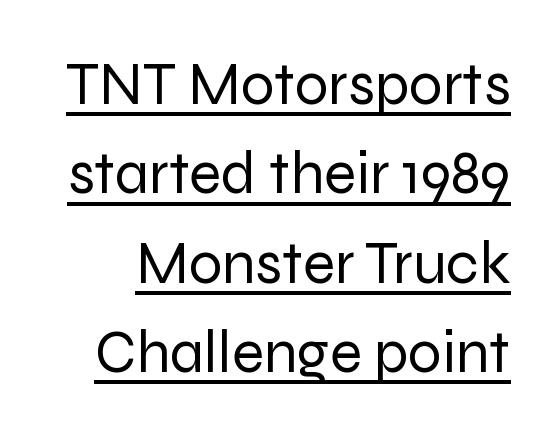
{"serif": "no", "italic": "no", "bold": "no", "weight": "regular", "width": "normal", "stroke_contrast": "low", "x_height": "medium", "monospaced": "no", "underline": "yes", "line_spacing": "normal", "line_spacing_ratio": 1.49, "letter_spacing": "normal", "letter_spacing_em": 0.0, "glyph_px": 60}
